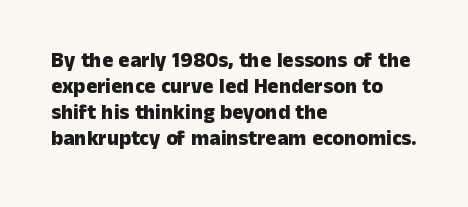
{"italic": "no", "bold": "yes", "underline": "no", "align": "left", "line_spacing_ratio": 1.24, "letter_spacing": "normal", "letter_spacing_em": 0.0, "glyph_px": 21}
